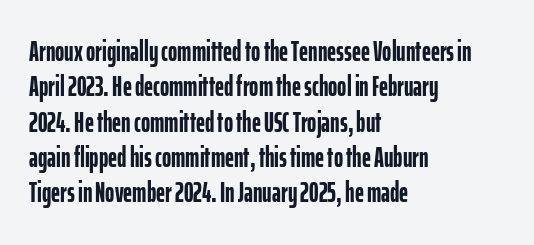
Q: Is the text bold? A: Yes.
Q: Is the text italic (slanted)? A: No, it is upright.
Q: Is the typeface a serif or a sans-serif typeface? A: Sans-serif.
Q: Is the text underlined? A: No.
Q: How is the paragraph aligned? A: Left-aligned.
Q: Is the spacing between letters normal or unusually wide? A: Normal.
Q: Is the spacing between lines tight, normal or loose? A: Normal.
Q: Width (condensed, normal, or wide)? A: Condensed.
Q: Stroke contrast? A: Low.
Q: x-height? A: Medium.
Q: Monospaced? A: No.
